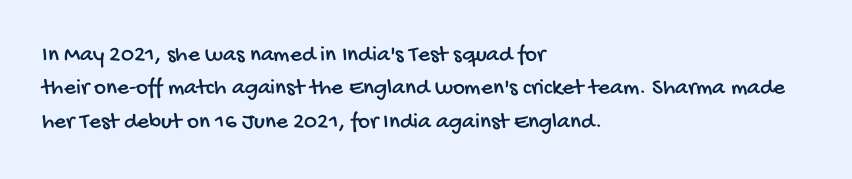
The image shows 23 px text type; set left-aligned, normal line spacing (1.45x), normal letter spacing, not underlined.
